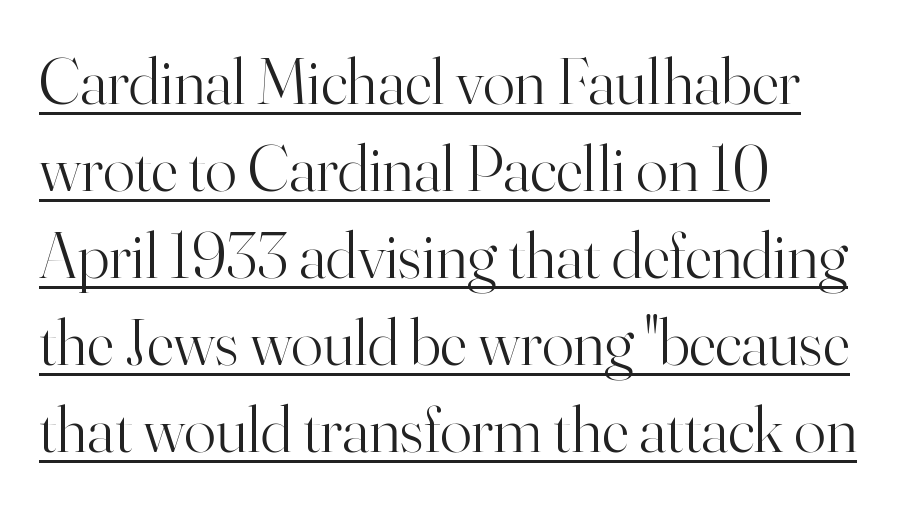
The image shows 66 px light serif type, upright; set left-aligned, normal line spacing (1.32x), normal letter spacing, underlined; high stroke contrast and a small x-height.
